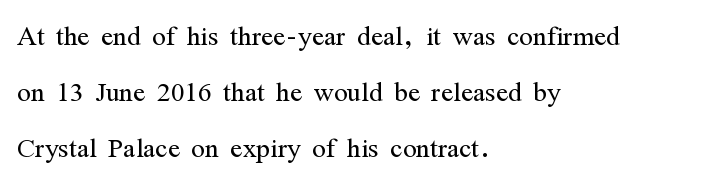
The image shows 36 px light, condensed serif type, upright; set left-aligned, normal line spacing (1.56x), normal letter spacing, not underlined; medium stroke contrast and a medium x-height.
